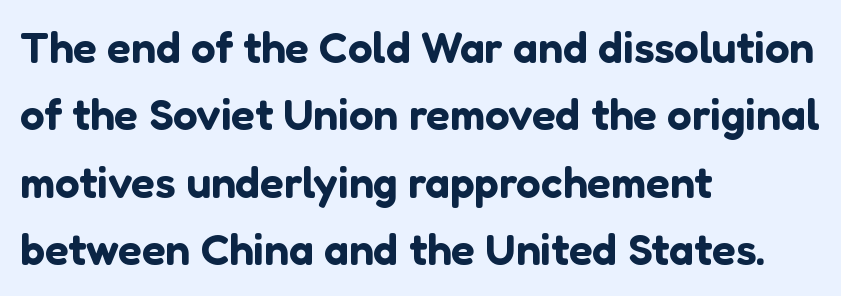
{"serif": "no", "italic": "no", "width": "normal", "stroke_contrast": "low", "x_height": "medium", "monospaced": "no", "underline": "no", "align": "left", "line_spacing": "normal", "line_spacing_ratio": 1.53, "letter_spacing": "normal", "letter_spacing_em": 0.0, "glyph_px": 44}
